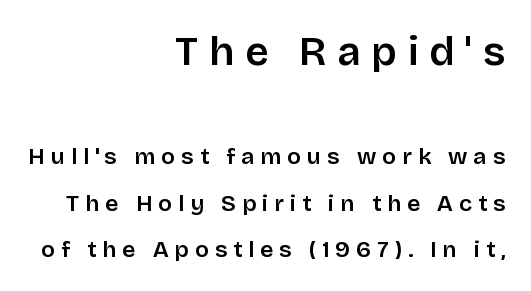
{"serif": "no", "italic": "no", "width": "normal", "stroke_contrast": "low", "x_height": "large", "monospaced": "no", "underline": "no", "align": "right", "line_spacing": "loose", "line_spacing_ratio": 2.03, "letter_spacing": "wide", "letter_spacing_em": 0.26, "larger_block": "first", "size_ratio": 1.78, "glyph_px": 41}
